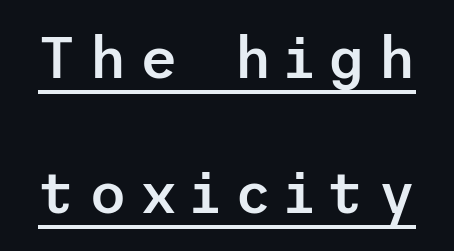
Q: Is the text bold? A: Semi-bold.
Q: Is the text italic (slanted)? A: No, it is upright.
Q: Is the typeface a serif or a sans-serif typeface? A: Sans-serif.
Q: Is the text underlined? A: Yes.
Q: Is the spacing between letters normal or unusually wide? A: Unusually wide.
Q: Is the spacing between lines tight, normal or loose? A: Loose.
Q: Width (condensed, normal, or wide)? A: Normal.
Q: Stroke contrast? A: Low.
Q: x-height? A: Medium.
